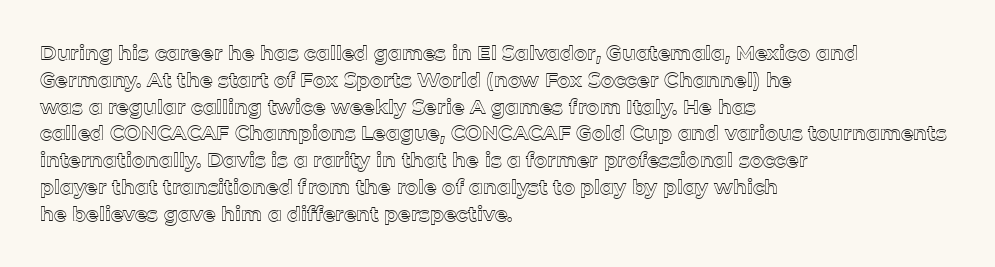
Q: Is the text italic (slanted)? A: No, it is upright.
Q: Is the text underlined? A: No.
Q: How is the paragraph aligned? A: Left-aligned.
Q: Is the spacing between letters normal or unusually wide? A: Normal.
Q: Is the spacing between lines tight, normal or loose? A: Normal.
